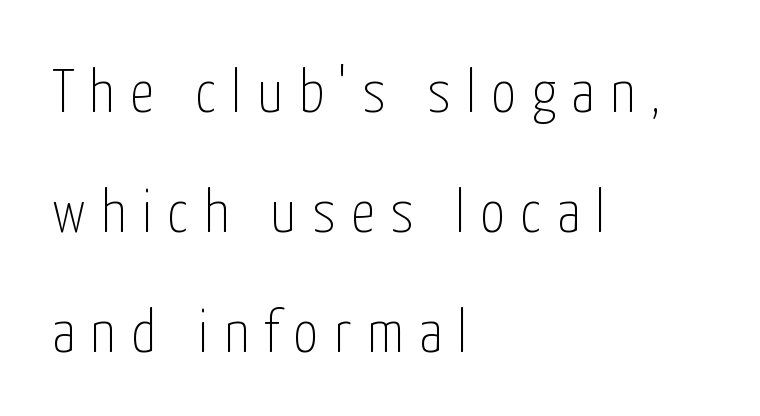
A typesetter would call this proportional, since set widths differ per character. This is the regular roman posture of the typeface. Does the type have serifs? No, each stem ends abruptly. Short note: letters widely spaced. Each stroke keeps to a modest, everyday thickness or less.
